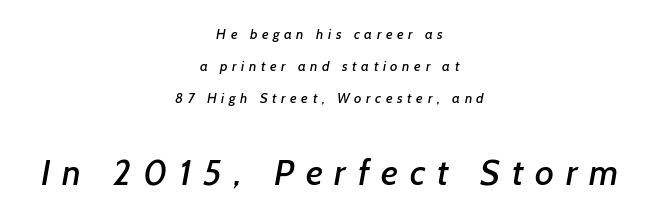
Q: Is the typeface a serif or a sans-serif typeface? A: Sans-serif.
Q: Is the text underlined? A: No.
Q: How is the paragraph aligned? A: Centered.
Q: Is the spacing between letters normal or unusually wide? A: Unusually wide.
Q: Is the spacing between lines tight, normal or loose? A: Loose.
Q: Which block of text is set in a larger size, the first (top) or the second (bottom)? A: The second (bottom) one.
Q: Width (condensed, normal, or wide)? A: Normal.
Q: Stroke contrast? A: Low.
Q: x-height? A: Medium.
Q: Monospaced? A: No.
